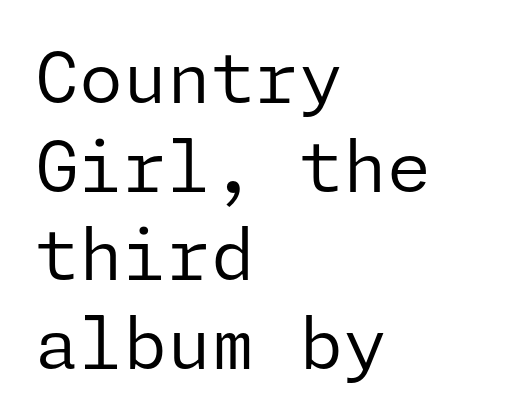
The image shows 71 px regular-weight sans-serif type, upright; set left-aligned, normal line spacing (1.25x), normal letter spacing, not underlined; low stroke contrast and a medium x-height.
